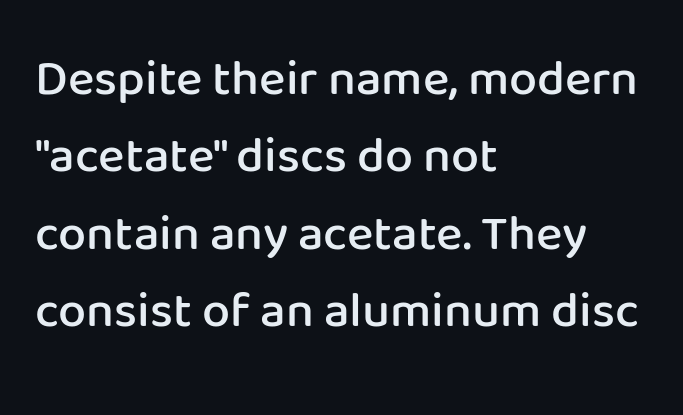
The image shows 50 px semibold sans-serif type, upright; set left-aligned, normal line spacing (1.55x), normal letter spacing, not underlined; low stroke contrast and a medium x-height.
